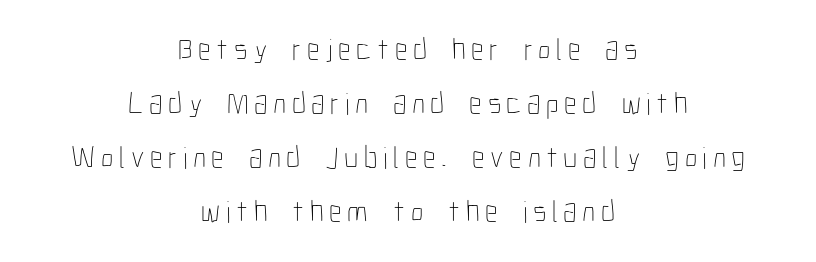
{"italic": "no", "bold": "no", "weight": "thin", "width": "condensed", "stroke_contrast": "low", "x_height": "medium", "monospaced": "no", "underline": "no", "align": "center", "line_spacing_ratio": 1.74, "glyph_px": 31}
